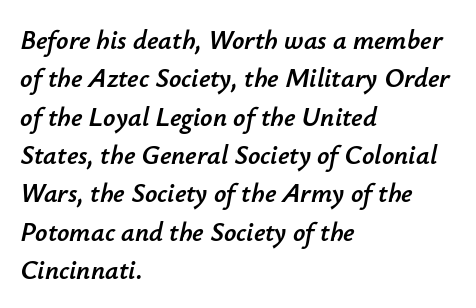
The image shows 27 px text type, italic (leaning right); set left-aligned, normal line spacing (1.42x), normal letter spacing, not underlined.
